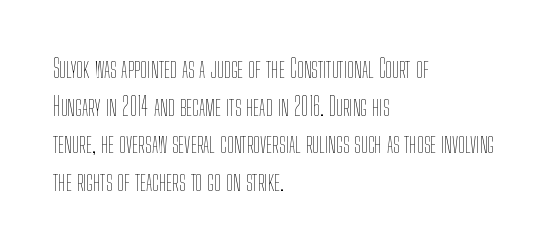
{"italic": "no", "bold": "no", "underline": "no", "align": "left", "line_spacing": "normal", "line_spacing_ratio": 1.51, "letter_spacing": "normal", "letter_spacing_em": 0.0, "glyph_px": 25}
